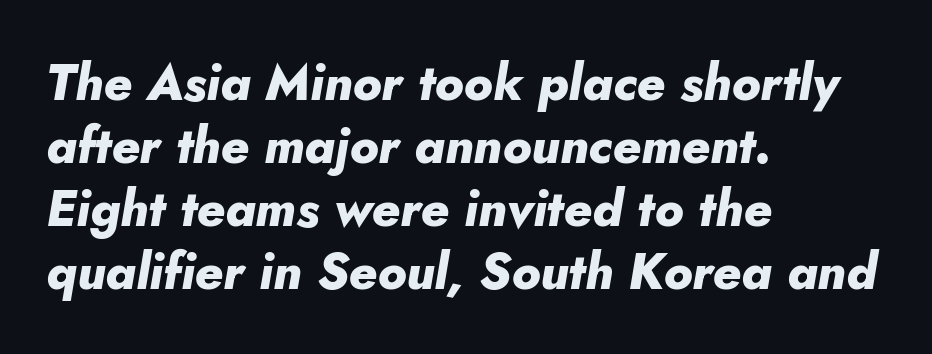
Q: Is the text bold? A: Yes.
Q: Is the text italic (slanted)? A: Yes, it leans right by about 5 degrees.
Q: Is the text underlined? A: No.
Q: How is the paragraph aligned? A: Left-aligned.
Q: Is the spacing between letters normal or unusually wide? A: Normal.
Q: Is the spacing between lines tight, normal or loose? A: Normal.
Q: Width (condensed, normal, or wide)? A: Normal.
Q: Stroke contrast? A: Low.
Q: x-height? A: Small.
Q: Monospaced? A: No.
